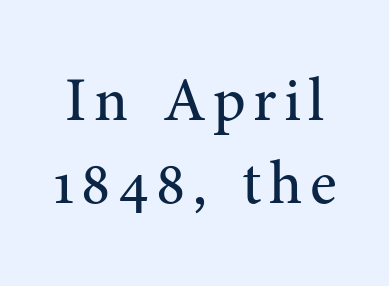
{"serif": "yes", "italic": "no", "bold": "no", "weight": "regular", "width": "normal", "stroke_contrast": "medium", "x_height": "medium", "monospaced": "no", "underline": "no", "line_spacing": "normal", "line_spacing_ratio": 1.34, "glyph_px": 62}
